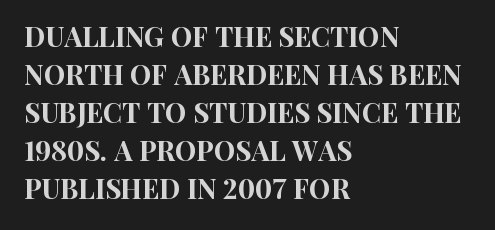
Q: Is the text italic (slanted)? A: No, it is upright.
Q: Is the text underlined? A: No.
Q: How is the paragraph aligned? A: Left-aligned.
Q: Is the spacing between letters normal or unusually wide? A: Normal.
Q: Is the spacing between lines tight, normal or loose? A: Normal.
